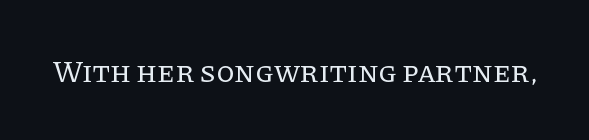
Q: Is the text bold? A: No.
Q: Is the text italic (slanted)? A: No, it is upright.
Q: Is the typeface a serif or a sans-serif typeface? A: Serif.
Q: Is the text underlined? A: No.
Q: Is the spacing between letters normal or unusually wide? A: Normal.
Q: Width (condensed, normal, or wide)? A: Normal.
Q: Stroke contrast? A: Low.
Q: x-height? A: Large.
Q: Monospaced? A: No.
